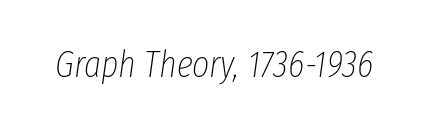
{"italic": "yes", "lean": "right", "slant_degrees": 8, "bold": "no", "weight": "thin", "width": "condensed", "stroke_contrast": "low", "x_height": "medium", "monospaced": "no", "underline": "no", "letter_spacing": "normal", "letter_spacing_em": 0.0, "glyph_px": 37}
